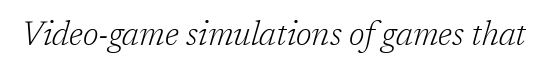
Think of a printed novel: that variable character pitch is what you see here. What stands out about the letter spacing? Nothing — it is the standard amount. Glance below the letters and you will spot only blank space. Note: serifs present on the glyphs. These lines were composed using italics. Is this a heavy cut? Hardly; it is regular or lighter.
